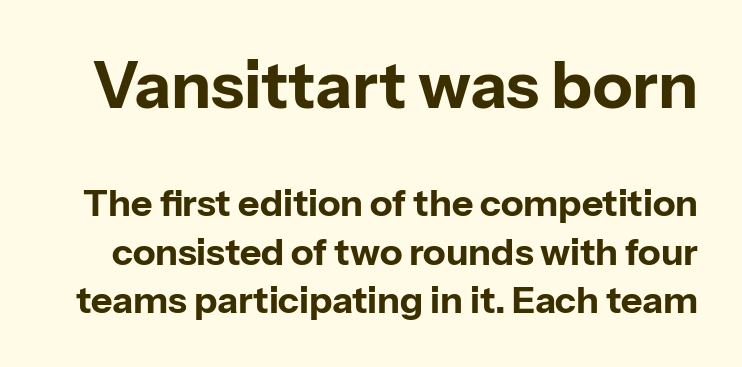
Unlike italic type, these characters show no tilt at all. Whoever set this made the first block the dominant, larger element. Does the leading feel generous? No, just average. Note: no serifs on the glyphs.
